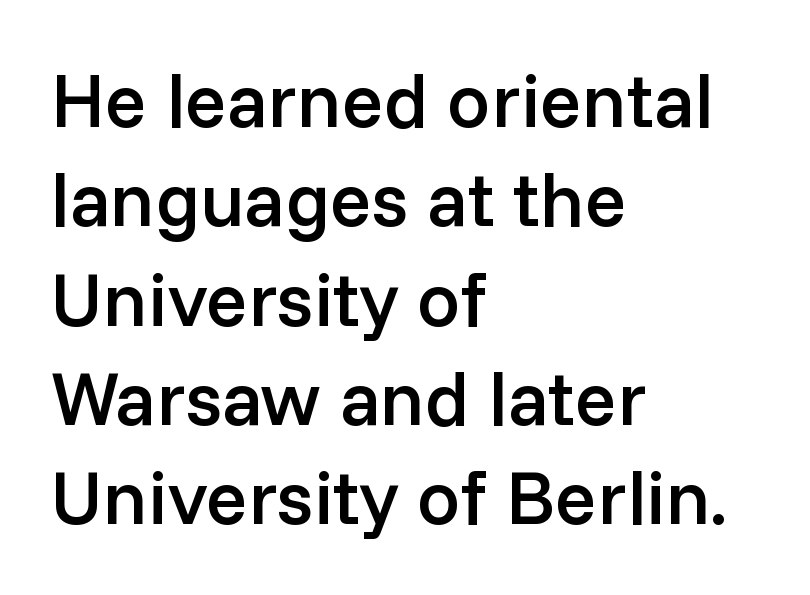
Q: Is the text bold? A: Semi-bold.
Q: Is the text italic (slanted)? A: No, it is upright.
Q: Is the typeface a serif or a sans-serif typeface? A: Sans-serif.
Q: Is the text underlined? A: No.
Q: How is the paragraph aligned? A: Left-aligned.
Q: Is the spacing between letters normal or unusually wide? A: Normal.
Q: Is the spacing between lines tight, normal or loose? A: Normal.
Q: Width (condensed, normal, or wide)? A: Normal.
Q: Stroke contrast? A: Low.
Q: x-height? A: Medium.
Q: Monospaced? A: No.
